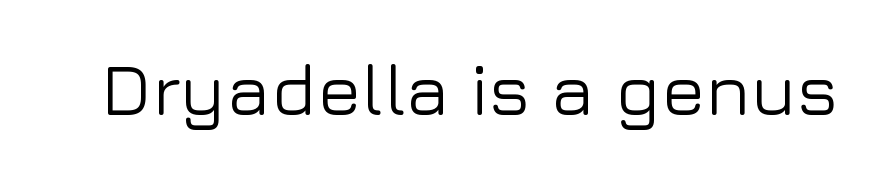
{"serif": "no", "italic": "no", "width": "normal", "stroke_contrast": "low", "x_height": "medium", "monospaced": "no", "underline": "no", "letter_spacing": "normal", "letter_spacing_em": 0.0, "glyph_px": 73}
